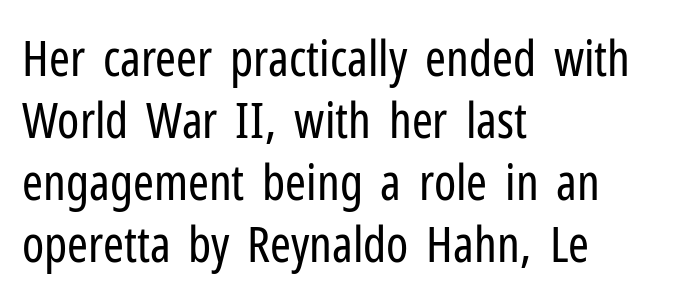
{"serif": "no", "italic": "no", "bold": "no", "weight": "regular", "width": "condensed", "stroke_contrast": "low", "x_height": "medium", "monospaced": "no", "underline": "no", "align": "left", "line_spacing_ratio": 1.24, "letter_spacing": "normal", "letter_spacing_em": 0.0, "glyph_px": 50}
